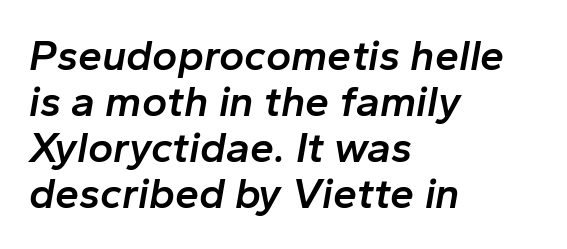
{"italic": "yes", "lean": "right", "slant_degrees": 10, "bold": "semi", "weight": "semibold", "width": "normal", "stroke_contrast": "low", "x_height": "medium", "monospaced": "no", "underline": "no", "align": "left", "line_spacing": "tight", "line_spacing_ratio": 1.07, "letter_spacing": "normal", "letter_spacing_em": 0.0, "glyph_px": 43}
